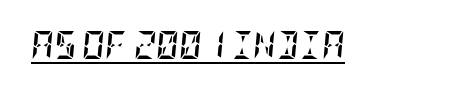
The type is set solid horizontally, with unmodified tracking. Pretty heavy lettering here — definitely bold. This rendering features underlined lettering. The letters are slanted; this is an italic face.
